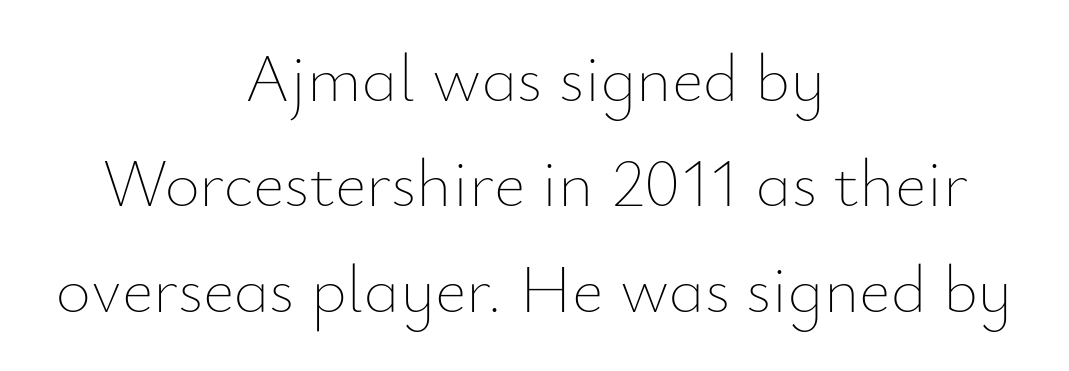
The image shows 68 px thin type, upright; set centered, normal line spacing (1.55x), normal letter spacing, not underlined; low stroke contrast and a small x-height.
